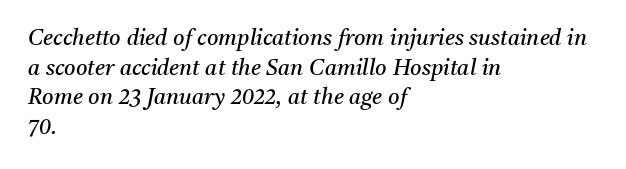
The image shows 22 px text type, italic (leaning right); set left-aligned, normal line spacing (1.35x), normal letter spacing, not underlined.
